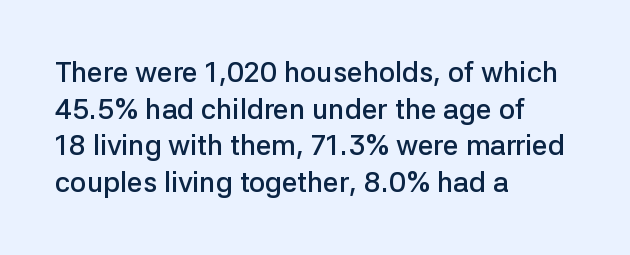
The image shows 28 px semibold sans-serif type, upright; set left-aligned, normal line spacing (1.31x), normal letter spacing, not underlined; low stroke contrast and a medium x-height.
